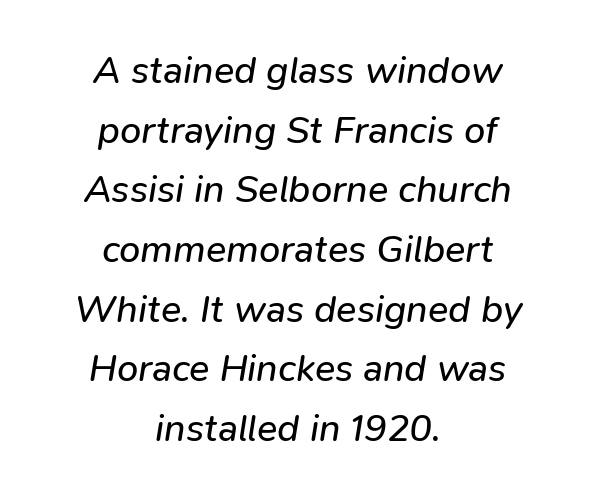
The rag falls on both sides of this text block equally. Slanted lettering throughout. Unmarked baselines from the first word to the last. How are the letters spaced? Ordinarily, with no added tracking.
